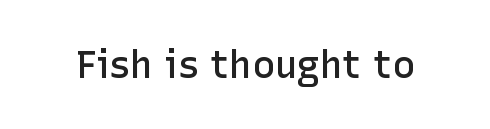
Style check: upright. These lines keep a tight, regular rhythm from letter to letter. As a designer I'd log this as weight 600, semibold. The gap between lines stays unmarked. The type family on display is of the sans-serif kind.
